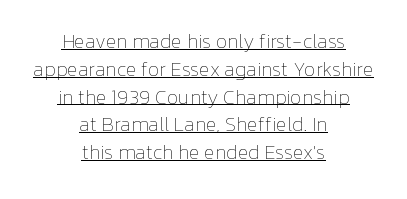
Q: Is the text bold? A: No.
Q: Is the text italic (slanted)? A: No, it is upright.
Q: Is the text underlined? A: Yes.
Q: How is the paragraph aligned? A: Centered.
Q: Is the spacing between letters normal or unusually wide? A: Normal.
Q: Is the spacing between lines tight, normal or loose? A: Normal.
